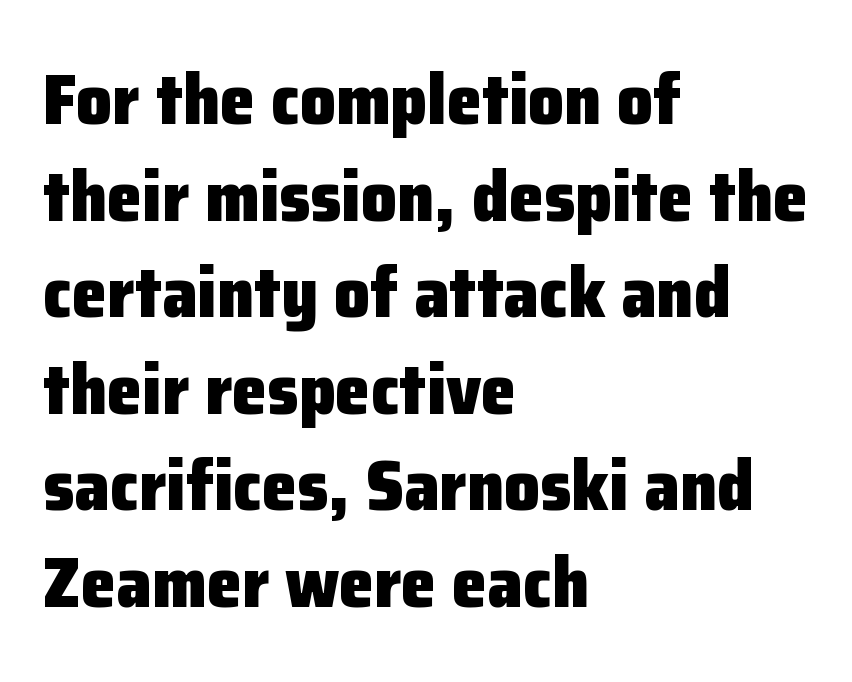
{"serif": "no", "italic": "no", "bold": "yes", "weight": "heavy", "width": "normal", "stroke_contrast": "low", "x_height": "medium", "monospaced": "no", "underline": "no", "align": "left", "line_spacing": "normal", "line_spacing_ratio": 1.36, "letter_spacing": "normal", "letter_spacing_em": 0.0, "glyph_px": 71}
